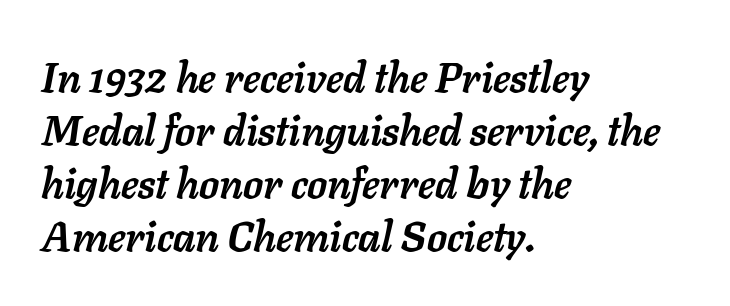
Q: Is the text bold? A: Yes.
Q: Is the text italic (slanted)? A: Yes, it leans right by about 11 degrees.
Q: Is the text underlined? A: No.
Q: How is the paragraph aligned? A: Left-aligned.
Q: Is the spacing between letters normal or unusually wide? A: Normal.
Q: Is the spacing between lines tight, normal or loose? A: Normal.
Q: Width (condensed, normal, or wide)? A: Normal.
Q: Stroke contrast? A: Low.
Q: x-height? A: Medium.
Q: Monospaced? A: No.
